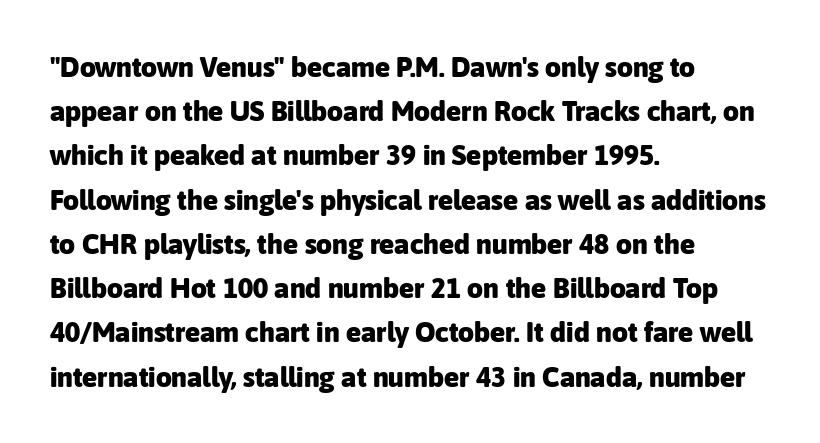
Characters follow at the spacing the type designer built in. Successive baselines arrive at the customary interval. These lines are rendered in a variable-pitch font. A student would call this left alignment; a typographer would say flush left, rag right. Clear beneath every line of the passage. The face used here is a sans, in the tradition of grotesques and geometrics.
